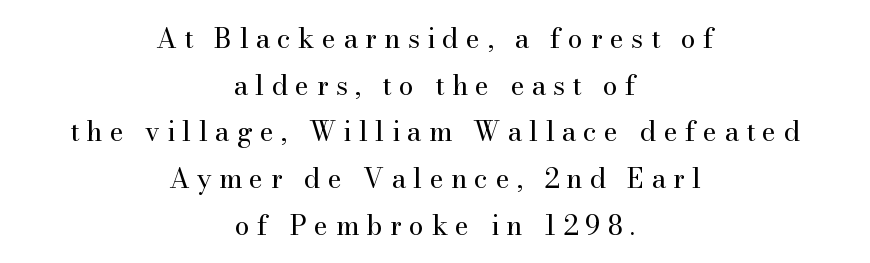
The image shows 27 px text type, upright; set centered, line spacing 1.73x, unusually wide letter spacing (+0.27 em), not underlined.
